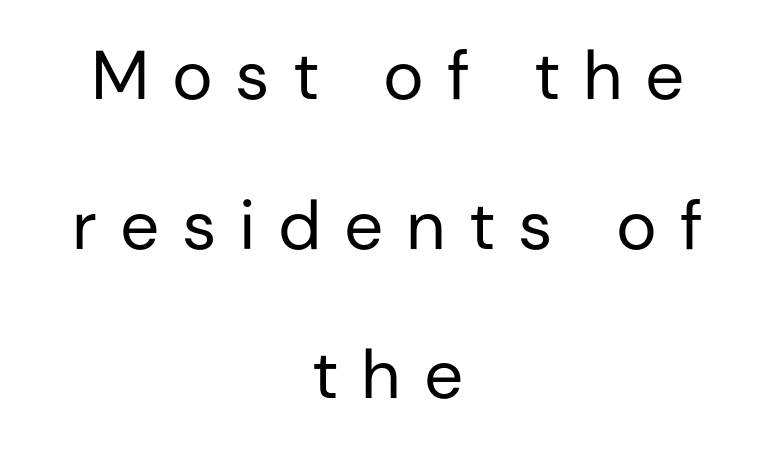
The rendering shows plain stroke endings on the letterforms — a sans-serif design. Ascenders rise straight up at ninety degrees. No word sits above an underline. The characters are drawn with everyday or finer stroke widths. Here the designer chose a conventional face with non-uniform glyph widths. Notice the wide empty band between every row — that's loose leading.
